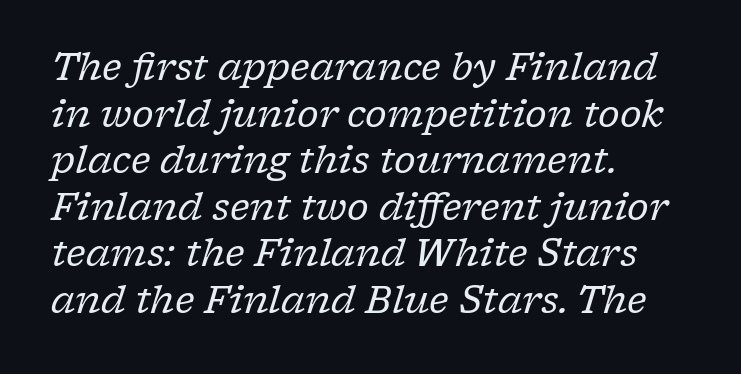
Q: Is the text bold? A: No.
Q: Is the text italic (slanted)? A: Yes, it leans right by about 17 degrees.
Q: Is the typeface a serif or a sans-serif typeface? A: Serif.
Q: Is the text underlined? A: No.
Q: How is the paragraph aligned? A: Left-aligned.
Q: Is the spacing between letters normal or unusually wide? A: Normal.
Q: Is the spacing between lines tight, normal or loose? A: Normal.
Q: Width (condensed, normal, or wide)? A: Normal.
Q: Stroke contrast? A: Low.
Q: x-height? A: Medium.
Q: Monospaced? A: No.
